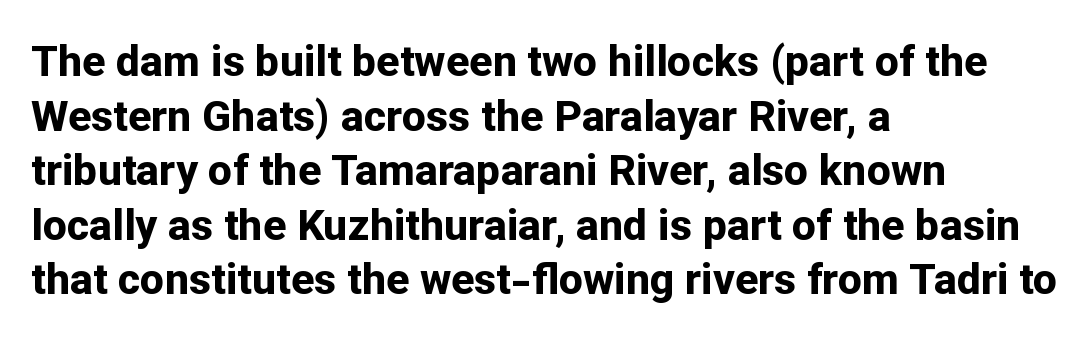
Q: Is the text bold? A: Yes.
Q: Is the text italic (slanted)? A: No, it is upright.
Q: Is the typeface a serif or a sans-serif typeface? A: Sans-serif.
Q: Is the text underlined? A: No.
Q: How is the paragraph aligned? A: Left-aligned.
Q: Is the spacing between letters normal or unusually wide? A: Normal.
Q: Is the spacing between lines tight, normal or loose? A: Normal.
Q: Width (condensed, normal, or wide)? A: Normal.
Q: Stroke contrast? A: Low.
Q: x-height? A: Medium.
Q: Monospaced? A: No.
